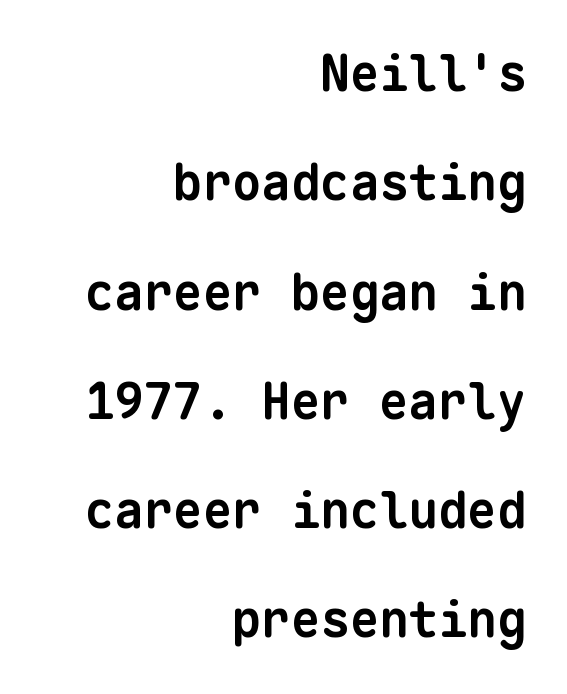
The image shows 49 px bold sans-serif type, monospaced; set right-aligned, loose line spacing (2.23x), normal letter spacing, not underlined; low stroke contrast and a medium x-height.
